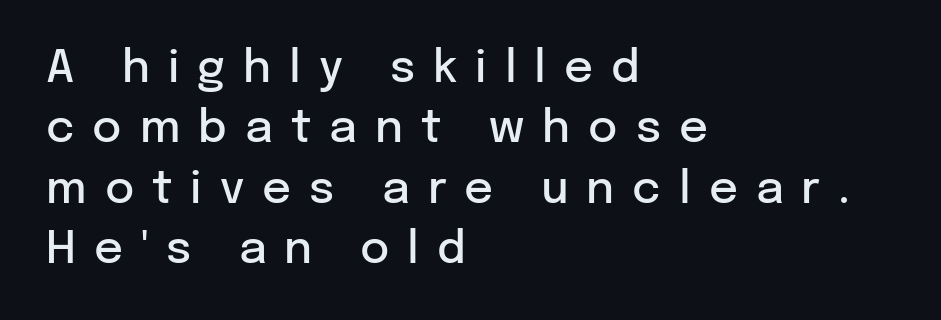
{"serif": "no", "italic": "no", "bold": "semi", "weight": "semibold", "width": "normal", "stroke_contrast": "low", "x_height": "medium", "monospaced": "no", "underline": "no", "align": "left", "line_spacing": "normal", "line_spacing_ratio": 1.34, "letter_spacing": "wide", "letter_spacing_em": 0.4, "glyph_px": 45}
